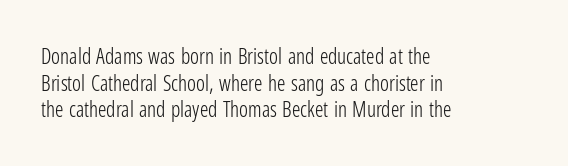
{"italic": "no", "bold": "no", "underline": "no", "align": "left", "line_spacing": "normal", "line_spacing_ratio": 1.27, "letter_spacing": "normal", "letter_spacing_em": 0.0, "glyph_px": 21}
